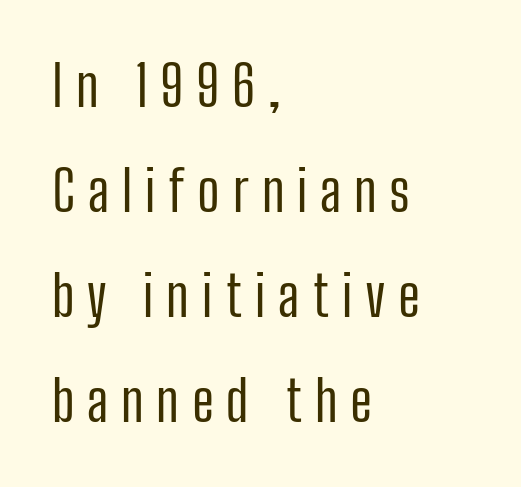
Only glyphs here, with clear space below each row. The paragraph has a hard left edge and a soft right edge. You could not count columns in this text — the font is proportionally spaced. The letterforms sit at book weight or below. To sum up the face: it is a sans, with no serifs. Leading is clearly above the norm, producing a sparse column.
